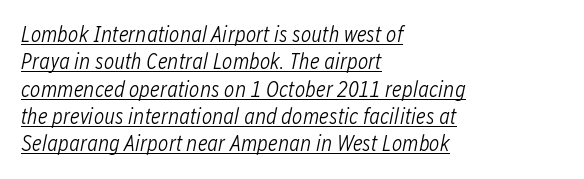
Like a heading marked for emphasis, these lines bear an underscore. The text carries the slant typical of an italic or oblique font. The face used here is rendered with its standard letterfit. A student would call this left alignment; a typographer would say flush left, rag right. Is the type heavy? It reads as light-to-regular instead.
